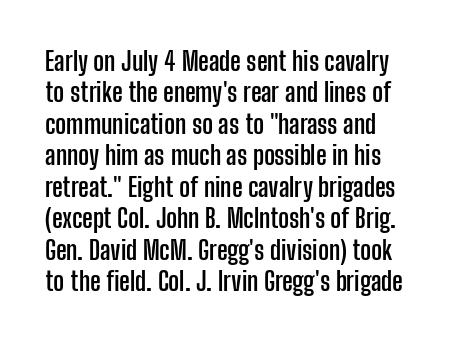
{"italic": "no", "bold": "yes", "underline": "no", "line_spacing_ratio": 1.21, "letter_spacing": "normal", "letter_spacing_em": 0.0, "glyph_px": 26}
